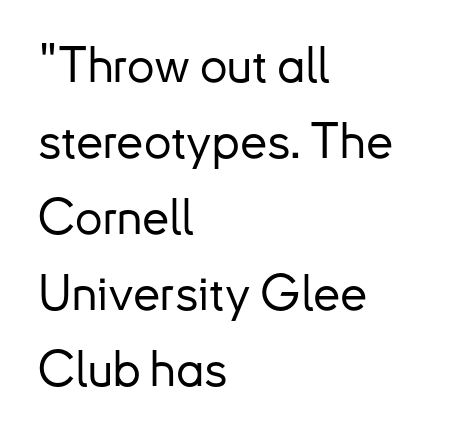
Students, observe: this is what conventionally led text looks like. Varying glyph widths throughout — classic text-font behaviour. Ordinary non-slanted type is in use. No feet cap the strokes, marking this as sans-serif type. The lines in this sample share a left origin and differ only in where they stop. Beneath every word, the page is bare.
